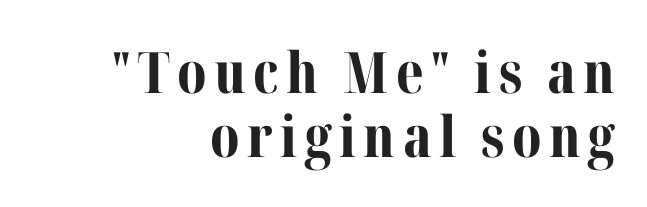
Do the letters lean? They stand straight. Glance below the letters and you will spot only blank space. Looks like regular typesetting: each glyph gets only the width it needs. Caption: multi-line text, flush right, ragged left.
